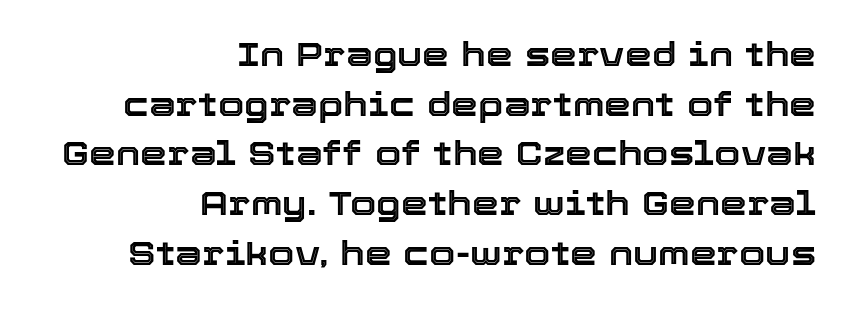
{"italic": "no", "width": "normal", "x_height": "medium", "monospaced": "no", "underline": "no", "align": "right", "line_spacing": "normal", "line_spacing_ratio": 1.46, "letter_spacing": "normal", "letter_spacing_em": 0.0, "glyph_px": 34}
